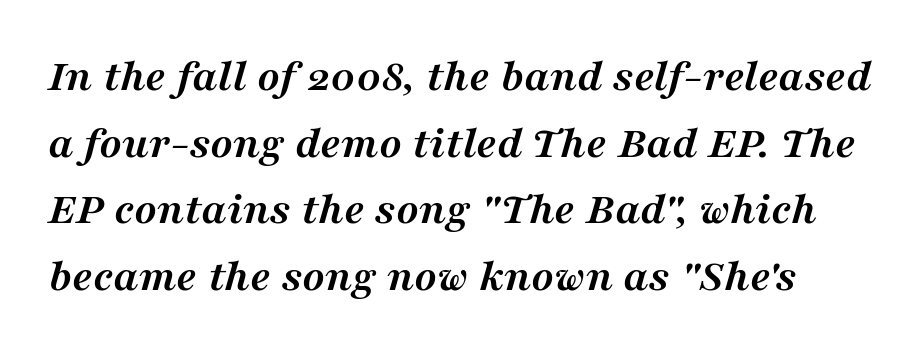
Q: Is the text bold? A: Yes.
Q: Is the text italic (slanted)? A: Yes, it leans right by about 16 degrees.
Q: Is the typeface a serif or a sans-serif typeface? A: Serif.
Q: Is the text underlined? A: No.
Q: Is the spacing between letters normal or unusually wide? A: Normal.
Q: Is the spacing between lines tight, normal or loose? A: Normal.
Q: Width (condensed, normal, or wide)? A: Normal.
Q: Stroke contrast? A: Medium.
Q: x-height? A: Medium.
Q: Monospaced? A: No.
